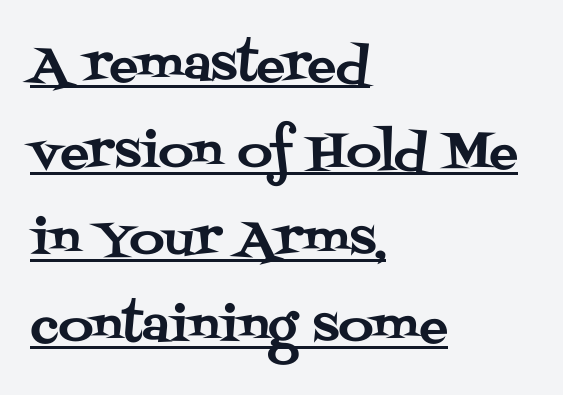
The image shows 48 px serif type, upright; set left-aligned, line spacing 1.81x, normal letter spacing, underlined; medium stroke contrast and a large x-height.
